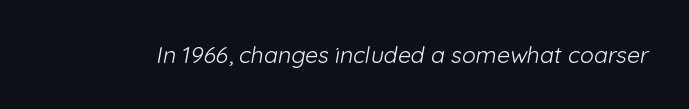
Q: Is the text bold? A: No.
Q: Is the text underlined? A: No.
Q: Is the spacing between letters normal or unusually wide? A: Normal.
